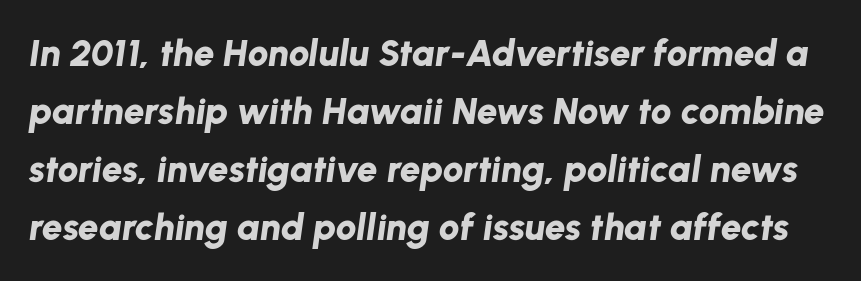
The zone under the glyphs is completely vacant. Italic: yes, the glyphs are oblique. The font is running at its bold setting. The passage shown is typed in a proportional face where columns would drift.
